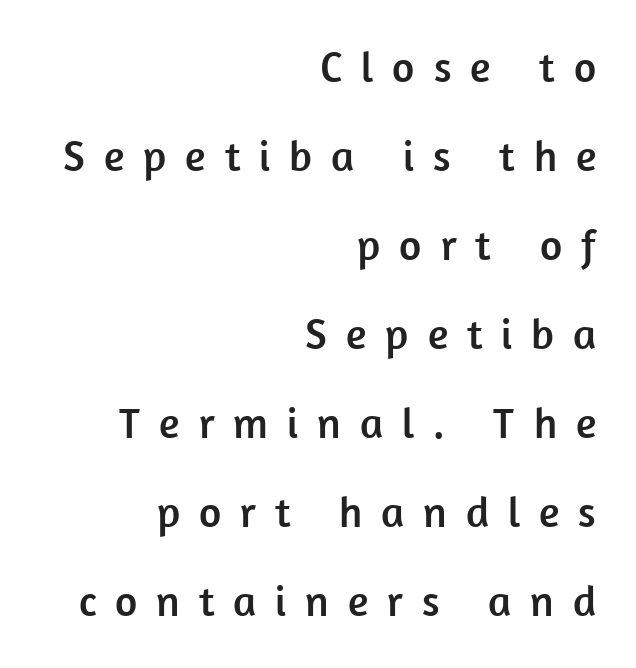
Tracking value appears strongly positive — letters spread wide. The rendering shows plain stroke endings on the letterforms — a sans-serif design. Only glyphs here, with clear space below each row. Alignment: flush right.
